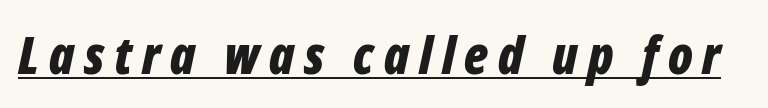
{"italic": "yes", "lean": "right", "slant_degrees": 12, "bold": "yes", "weight": "bold", "width": "condensed", "stroke_contrast": "low", "x_height": "medium", "monospaced": "no", "underline": "yes", "glyph_px": 52}
